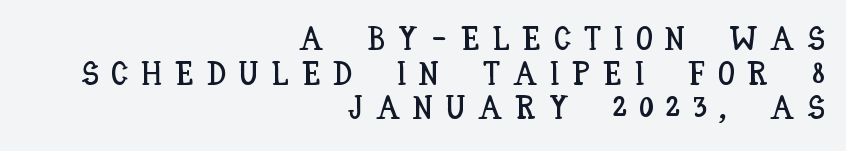
Q: Is the text italic (slanted)? A: No, it is upright.
Q: Is the text underlined? A: No.
Q: How is the paragraph aligned? A: Right-aligned.
Q: Is the spacing between letters normal or unusually wide? A: Unusually wide.
Q: Is the spacing between lines tight, normal or loose? A: Tight.
Q: Width (condensed, normal, or wide)? A: Condensed.
Q: Stroke contrast? A: Low.
Q: x-height? A: Large.
Q: Monospaced? A: No.
